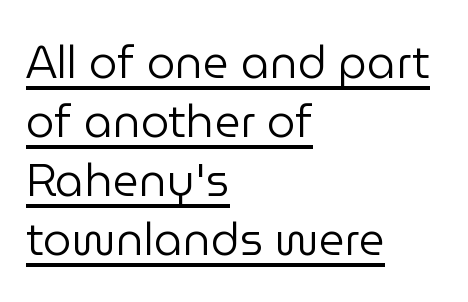
Q: Is the text bold? A: No.
Q: Is the text italic (slanted)? A: No, it is upright.
Q: Is the typeface a serif or a sans-serif typeface? A: Sans-serif.
Q: Is the text underlined? A: Yes.
Q: How is the paragraph aligned? A: Left-aligned.
Q: Is the spacing between letters normal or unusually wide? A: Normal.
Q: Is the spacing between lines tight, normal or loose? A: Normal.
Q: Width (condensed, normal, or wide)? A: Normal.
Q: Stroke contrast? A: Low.
Q: x-height? A: Medium.
Q: Monospaced? A: No.
